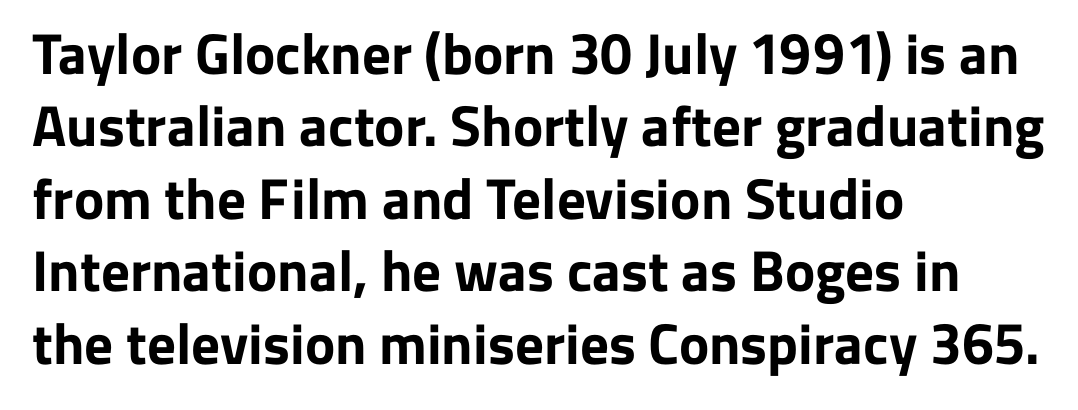
The image shows 57 px bold sans-serif type, upright; set left-aligned, normal line spacing (1.27x), normal letter spacing, not underlined; low stroke contrast and a medium x-height.
